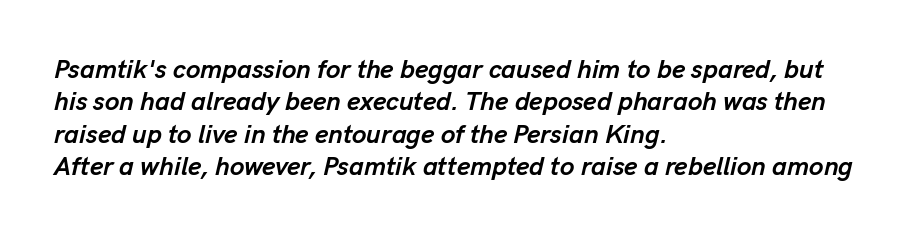
The image shows 26 px bold type, italic (leaning right); set left-aligned, normal line spacing (1.25x), normal letter spacing, not underlined.
